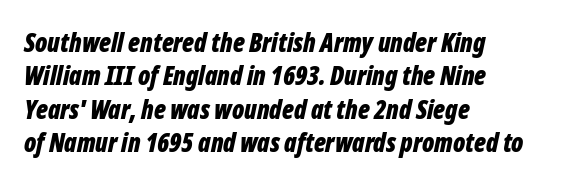
{"italic": "yes", "lean": "right", "slant_degrees": 12, "bold": "yes", "underline": "no", "align": "left", "line_spacing": "normal", "line_spacing_ratio": 1.28, "letter_spacing": "normal", "letter_spacing_em": 0.0, "glyph_px": 26}
